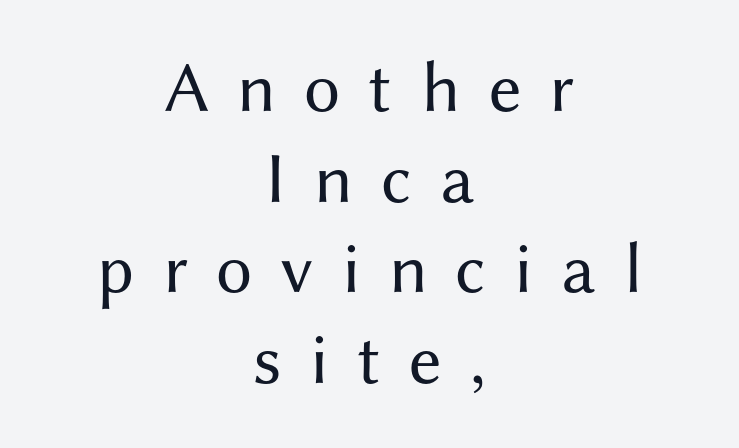
Q: Is the text bold? A: No.
Q: Is the text italic (slanted)? A: No, it is upright.
Q: Is the typeface a serif or a sans-serif typeface? A: Sans-serif.
Q: Is the text underlined? A: No.
Q: How is the paragraph aligned? A: Centered.
Q: Is the spacing between letters normal or unusually wide? A: Unusually wide.
Q: Is the spacing between lines tight, normal or loose? A: Normal.
Q: Width (condensed, normal, or wide)? A: Normal.
Q: Stroke contrast? A: Medium.
Q: x-height? A: Medium.
Q: Monospaced? A: No.
